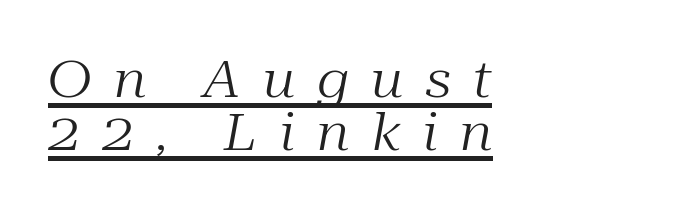
The image shows 52 px regular-weight serif type, italic (leaning right); set left-aligned, tight line spacing (1.01x), unusually wide letter spacing (+0.41 em), underlined; medium stroke contrast and a medium x-height.
